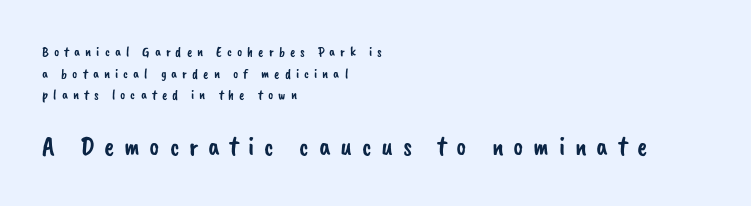
In terms of letterspacing, this is a distinctly airy, spread setting. Leftover space on each line is placed entirely after the last word. The passage shown begins with its smaller block and ends with its larger one. Underline: absent.
